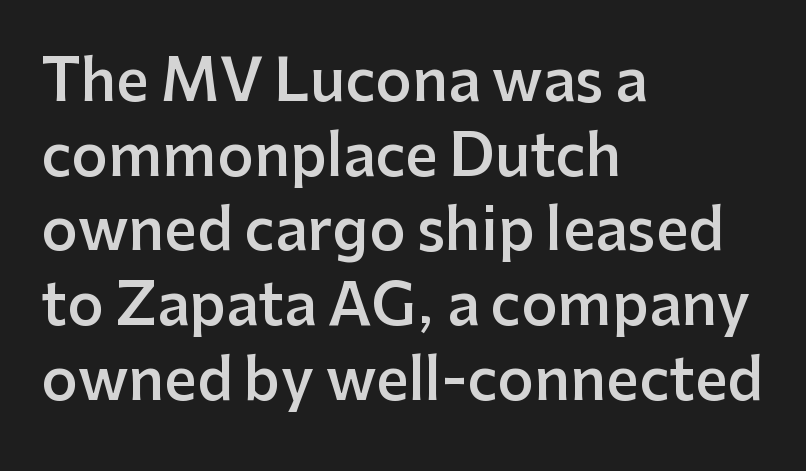
Q: Is the text bold? A: Semi-bold.
Q: Is the text italic (slanted)? A: No, it is upright.
Q: Is the typeface a serif or a sans-serif typeface? A: Sans-serif.
Q: Is the text underlined? A: No.
Q: How is the paragraph aligned? A: Left-aligned.
Q: Is the spacing between letters normal or unusually wide? A: Normal.
Q: Is the spacing between lines tight, normal or loose? A: Normal.
Q: Width (condensed, normal, or wide)? A: Normal.
Q: Stroke contrast? A: Low.
Q: x-height? A: Medium.
Q: Monospaced? A: No.
